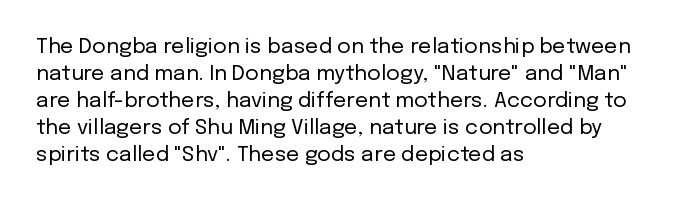
Q: Is the text bold? A: No.
Q: Is the text italic (slanted)? A: No, it is upright.
Q: Is the text underlined? A: No.
Q: How is the paragraph aligned? A: Left-aligned.
Q: Is the spacing between letters normal or unusually wide? A: Normal.
Q: Is the spacing between lines tight, normal or loose? A: Normal.
